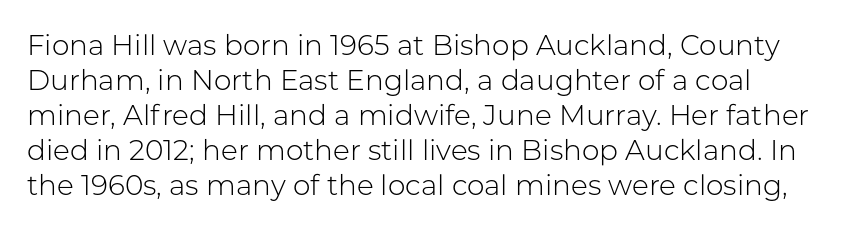
{"serif": "no", "italic": "no", "bold": "no", "weight": "light", "width": "normal", "stroke_contrast": "low", "x_height": "medium", "monospaced": "no", "underline": "no", "line_spacing": "normal", "line_spacing_ratio": 1.25, "letter_spacing": "normal", "letter_spacing_em": 0.0, "glyph_px": 28}
